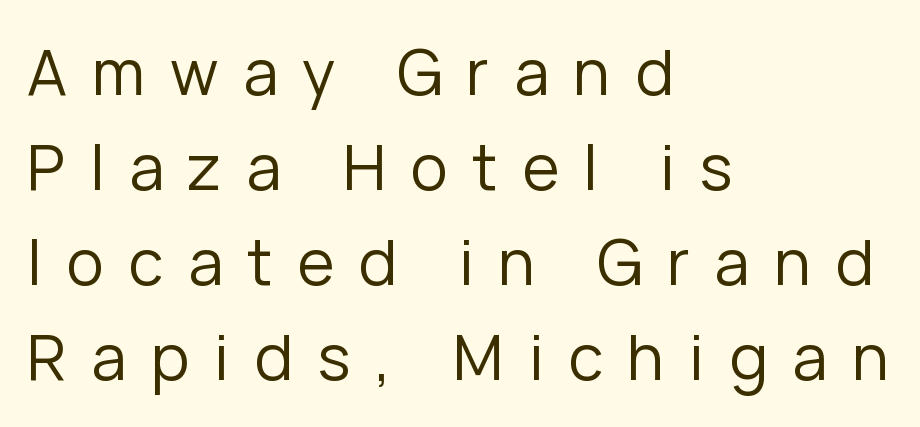
The image shows 63 px regular-weight sans-serif type, upright; set left-aligned, normal line spacing (1.51x), unusually wide letter spacing (+0.39 em), not underlined; low stroke contrast and a medium x-height.
